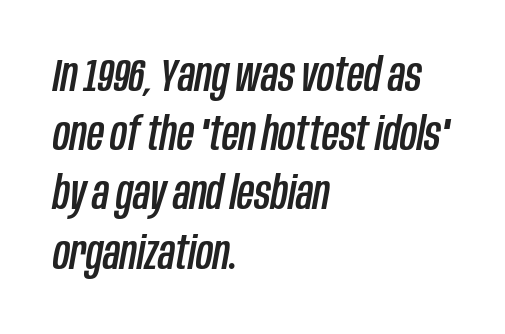
The image shows 47 px condensed type, italic (leaning right); set left-aligned, normal line spacing (1.26x), normal letter spacing, not underlined; low stroke contrast and a large x-height.
